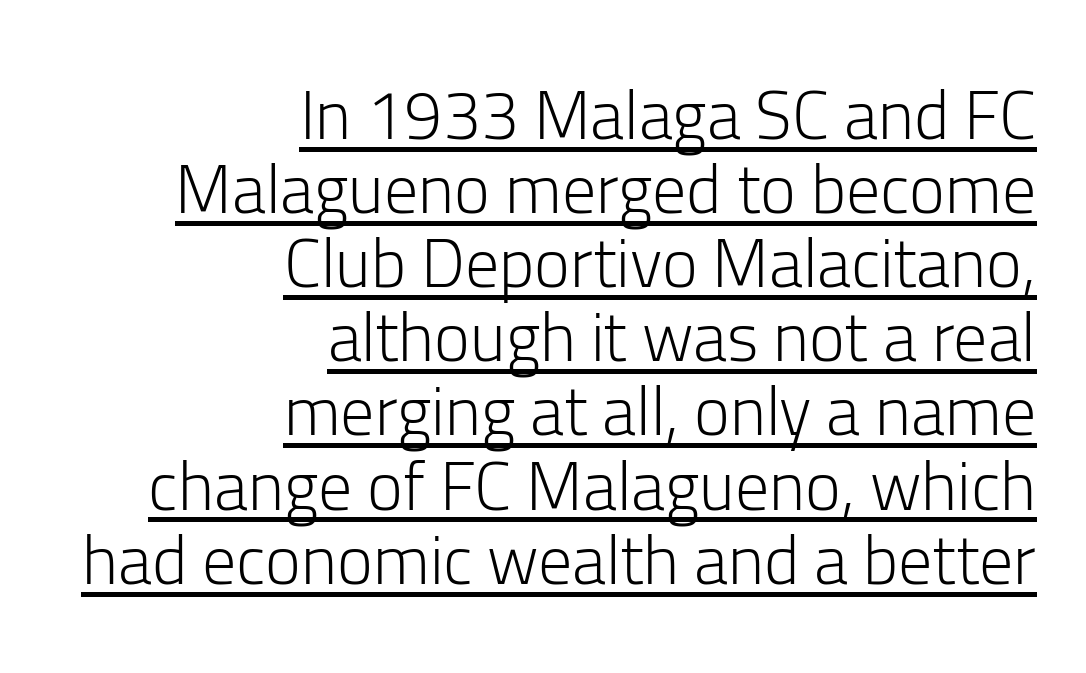
Check where the strokes stop: nothing finishes them off — pure sans. The face used here is rendered with its standard letterfit. Stem width sits at or under what a default text font uses. This rendering features underlined lettering.
